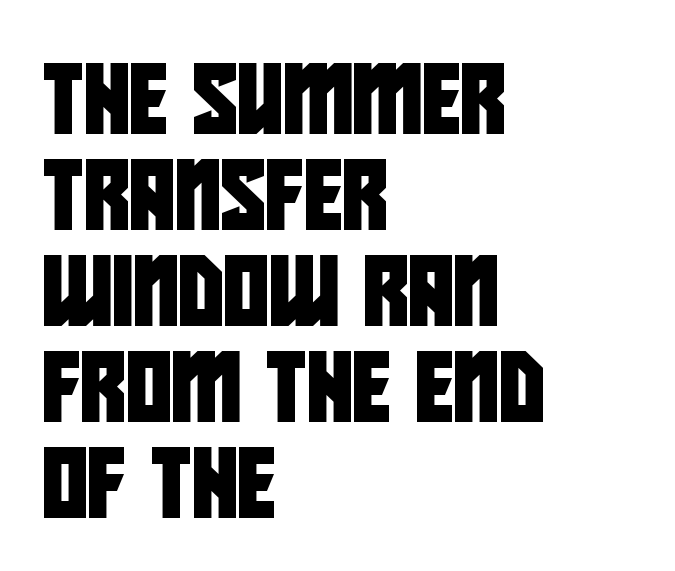
{"serif": "no", "width": "condensed", "stroke_contrast": "low", "x_height": "large", "monospaced": "no", "underline": "no", "align": "left", "line_spacing": "normal", "line_spacing_ratio": 1.37, "letter_spacing": "normal", "letter_spacing_em": 0.0, "glyph_px": 70}
